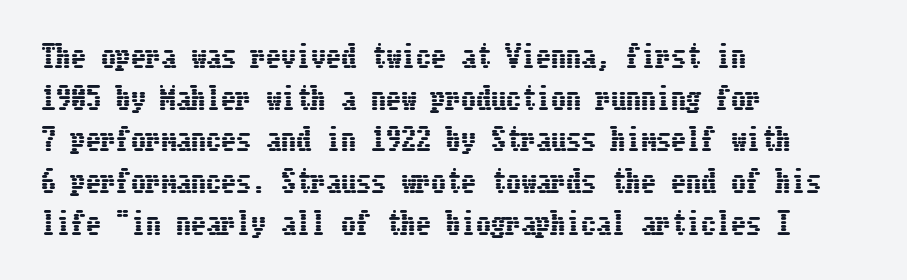
Q: Is the text italic (slanted)? A: No, it is upright.
Q: Is the text underlined? A: No.
Q: How is the paragraph aligned? A: Left-aligned.
Q: Is the spacing between letters normal or unusually wide? A: Normal.
Q: Is the spacing between lines tight, normal or loose? A: Normal.
Q: Width (condensed, normal, or wide)? A: Condensed.
Q: Stroke contrast? A: Low.
Q: x-height? A: Medium.
